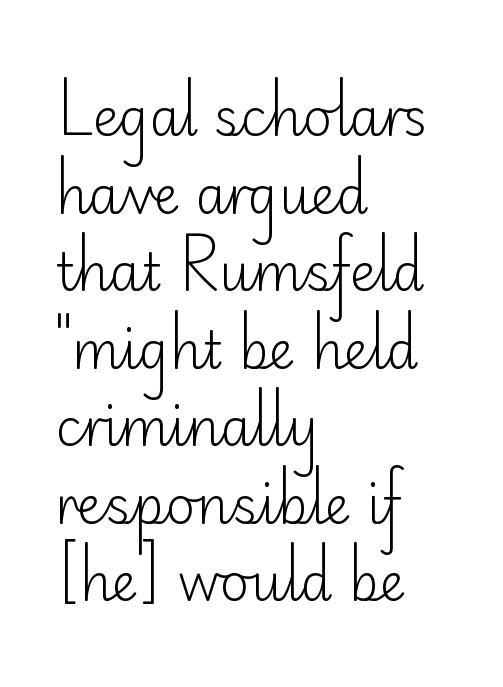
The passage shown is typed in a proportional face where columns would drift. The glyphs are unaccompanied by any horizontal stroke below them. The letters sit at their default tracking, neither squeezed nor spread. Whoever set this chose a conventional vertical rhythm. No italicization has been applied; the sample stays upright.
